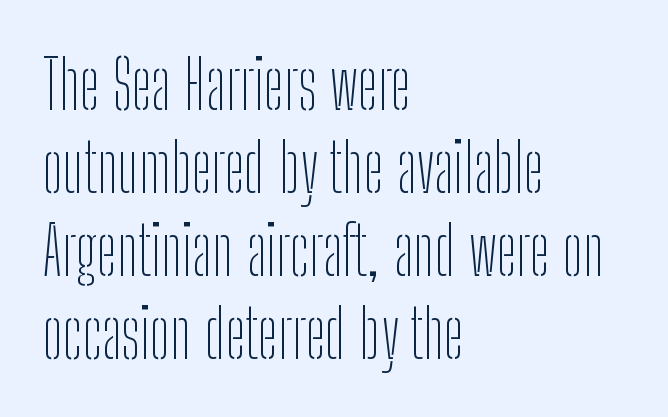
Q: Is the text bold? A: No.
Q: Is the text italic (slanted)? A: No, it is upright.
Q: Is the typeface a serif or a sans-serif typeface? A: Sans-serif.
Q: Is the text underlined? A: No.
Q: How is the paragraph aligned? A: Left-aligned.
Q: Is the spacing between letters normal or unusually wide? A: Normal.
Q: Width (condensed, normal, or wide)? A: Condensed.
Q: Stroke contrast? A: Low.
Q: x-height? A: Medium.
Q: Monospaced? A: No.
